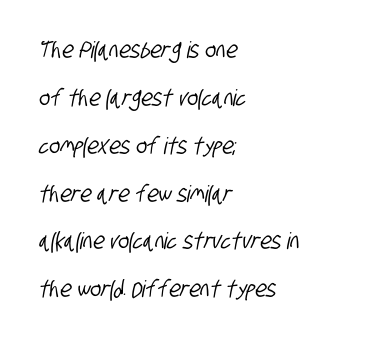
The image shows 23 px text type; set left-aligned, loose line spacing (2.08x), normal letter spacing, not underlined.
